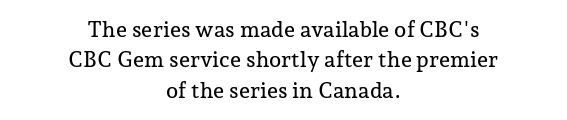
Q: Is the text italic (slanted)? A: No, it is upright.
Q: Is the text underlined? A: No.
Q: How is the paragraph aligned? A: Centered.
Q: Is the spacing between letters normal or unusually wide? A: Normal.
Q: Is the spacing between lines tight, normal or loose? A: Normal.
